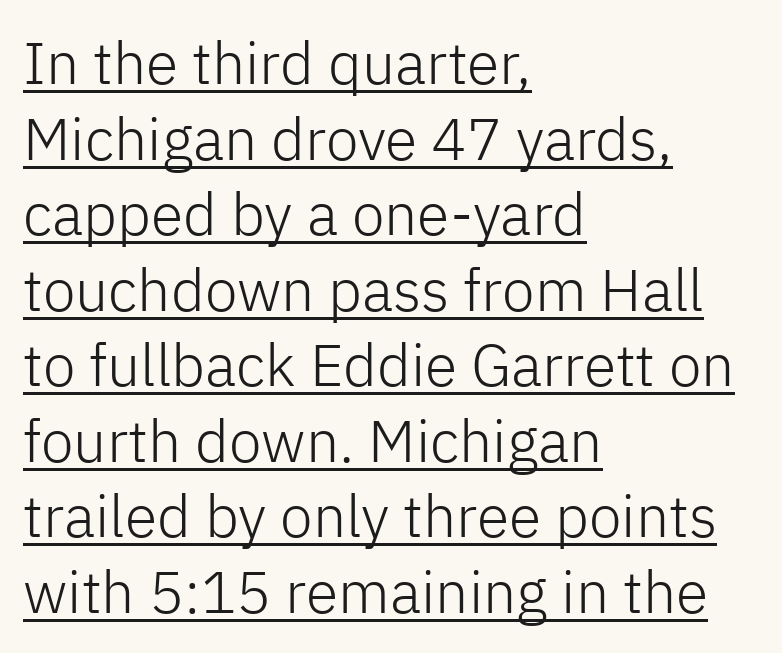
Q: Is the text bold? A: No.
Q: Is the text italic (slanted)? A: No, it is upright.
Q: Is the typeface a serif or a sans-serif typeface? A: Sans-serif.
Q: Is the text underlined? A: Yes.
Q: How is the paragraph aligned? A: Left-aligned.
Q: Is the spacing between letters normal or unusually wide? A: Normal.
Q: Is the spacing between lines tight, normal or loose? A: Normal.
Q: Width (condensed, normal, or wide)? A: Normal.
Q: Stroke contrast? A: Low.
Q: x-height? A: Medium.
Q: Monospaced? A: No.
